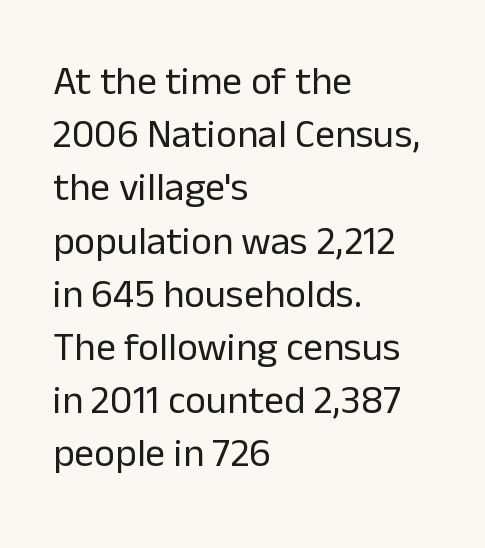
Q: Is the text bold? A: No.
Q: Is the text italic (slanted)? A: No, it is upright.
Q: Is the typeface a serif or a sans-serif typeface? A: Sans-serif.
Q: Is the text underlined? A: No.
Q: How is the paragraph aligned? A: Left-aligned.
Q: Is the spacing between letters normal or unusually wide? A: Normal.
Q: Is the spacing between lines tight, normal or loose? A: Normal.
Q: Width (condensed, normal, or wide)? A: Normal.
Q: Stroke contrast? A: Low.
Q: x-height? A: Medium.
Q: Monospaced? A: No.
